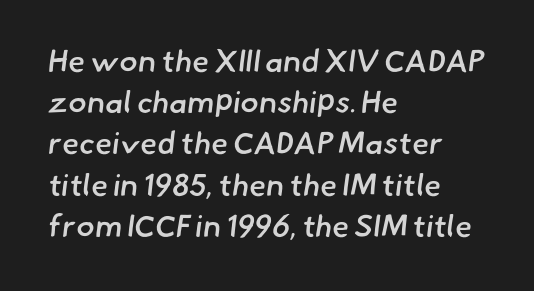
Q: Is the text bold? A: Semi-bold.
Q: Is the typeface a serif or a sans-serif typeface? A: Sans-serif.
Q: Is the text underlined? A: No.
Q: How is the paragraph aligned? A: Left-aligned.
Q: Is the spacing between letters normal or unusually wide? A: Normal.
Q: Is the spacing between lines tight, normal or loose? A: Normal.
Q: Width (condensed, normal, or wide)? A: Normal.
Q: Stroke contrast? A: Low.
Q: x-height? A: Small.
Q: Monospaced? A: No.
